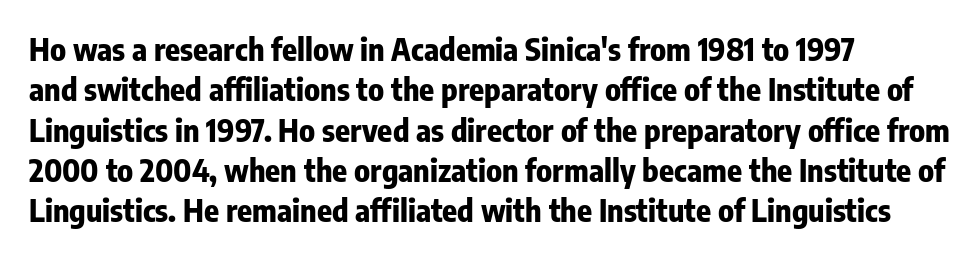
Q: Is the text bold? A: Yes.
Q: Is the text italic (slanted)? A: No, it is upright.
Q: Is the typeface a serif or a sans-serif typeface? A: Sans-serif.
Q: Is the text underlined? A: No.
Q: How is the paragraph aligned? A: Left-aligned.
Q: Is the spacing between letters normal or unusually wide? A: Normal.
Q: Is the spacing between lines tight, normal or loose? A: Normal.
Q: Width (condensed, normal, or wide)? A: Condensed.
Q: Stroke contrast? A: Low.
Q: x-height? A: Medium.
Q: Monospaced? A: No.
